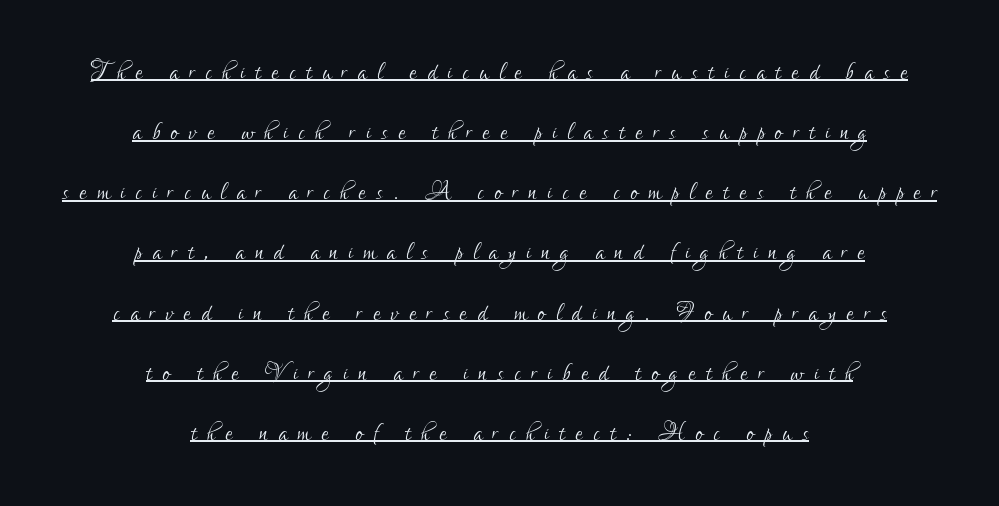
The image shows 32 px light, condensed sans-serif type; set centered, line spacing 1.88x, unusually wide letter spacing (+0.33 em), underlined; low stroke contrast and a small x-height.
